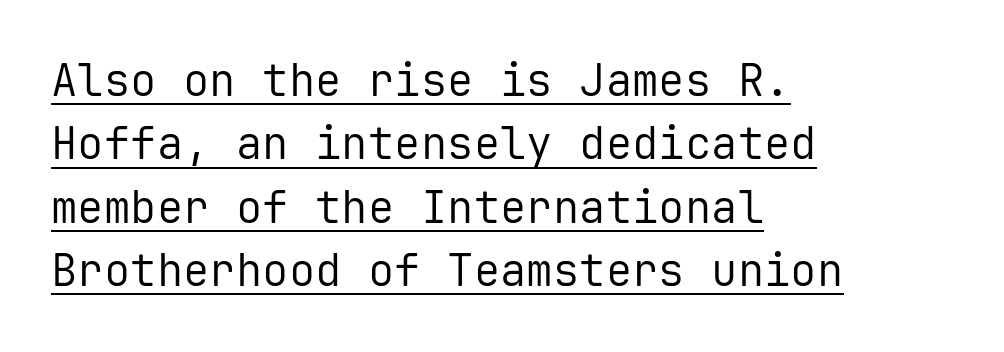
Q: Is the text bold? A: No.
Q: Is the text italic (slanted)? A: No, it is upright.
Q: Is the typeface a serif or a sans-serif typeface? A: Sans-serif.
Q: Is the text underlined? A: Yes.
Q: How is the paragraph aligned? A: Left-aligned.
Q: Is the spacing between letters normal or unusually wide? A: Normal.
Q: Is the spacing between lines tight, normal or loose? A: Normal.
Q: Width (condensed, normal, or wide)? A: Normal.
Q: Stroke contrast? A: Low.
Q: x-height? A: Medium.
Q: Monospaced? A: Yes.
